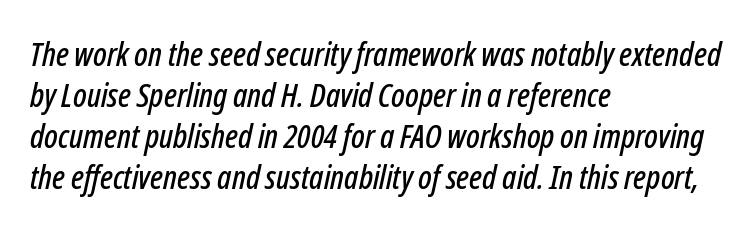
The face used here has a pronounced slope to its letters. Character widths vary here, with narrow letters taking less room than wide ones. The rendering keeps characters at their native spacing. Is the block centered? No — it sits flush against the left margin. A bare baseline throughout the passage.
